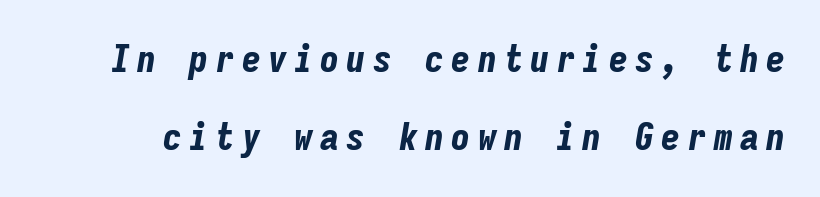
The face used here has a pronounced slope to its letters. Looks like terminal output: every glyph gets an equal slot. Stroke thickness is high; the sample reads as a true bold. Leading: increased. Clear beneath every line of the passage.
